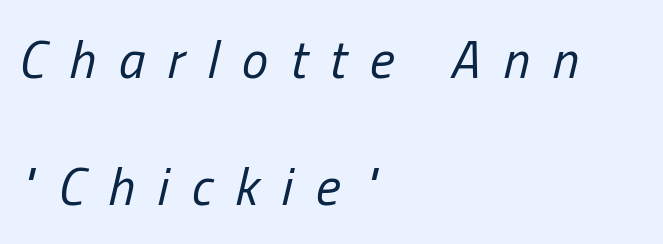
The image shows 53 px regular-weight, condensed type, italic (leaning right); set left-aligned, loose line spacing (2.4x), unusually wide letter spacing (+0.43 em), not underlined; low stroke contrast and a medium x-height.
